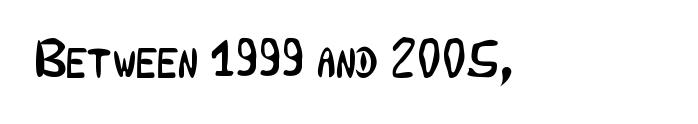
Has an underline been added? It has not. Quick note: not italic, upright. The typesetting does not lean heavy: it is not bold. Students, note that the glyphs here touch the page at normal intervals.
